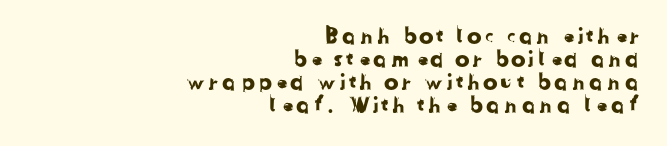
{"underline": "no", "align": "right", "line_spacing": "tight", "line_spacing_ratio": 1.04, "glyph_px": 22}
